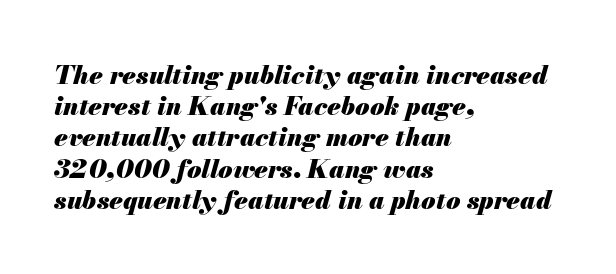
The image shows 26 px bold type, italic (leaning right); set left-aligned, line spacing 1.2x, normal letter spacing, not underlined.
